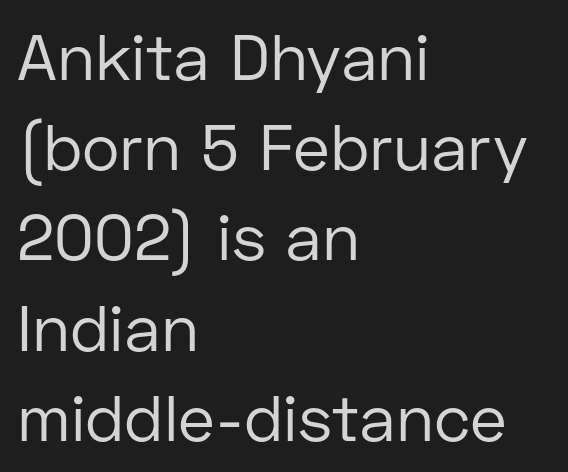
{"serif": "no", "italic": "no", "bold": "no", "weight": "regular", "width": "normal", "stroke_contrast": "low", "x_height": "medium", "monospaced": "no", "underline": "no", "align": "left", "line_spacing": "normal", "line_spacing_ratio": 1.41, "letter_spacing": "normal", "letter_spacing_em": 0.0, "glyph_px": 64}
